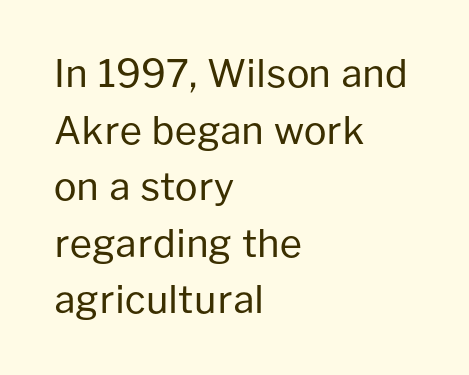
The passage shown is typed in a proportional face where columns would drift. Leftover space on each line is placed entirely after the last word. Is this a heavy cut? Hardly; it is regular or lighter. The baseline area is clear. No italicization has been applied; the sample stays upright. The glyphs in this specimen are sans serif.
